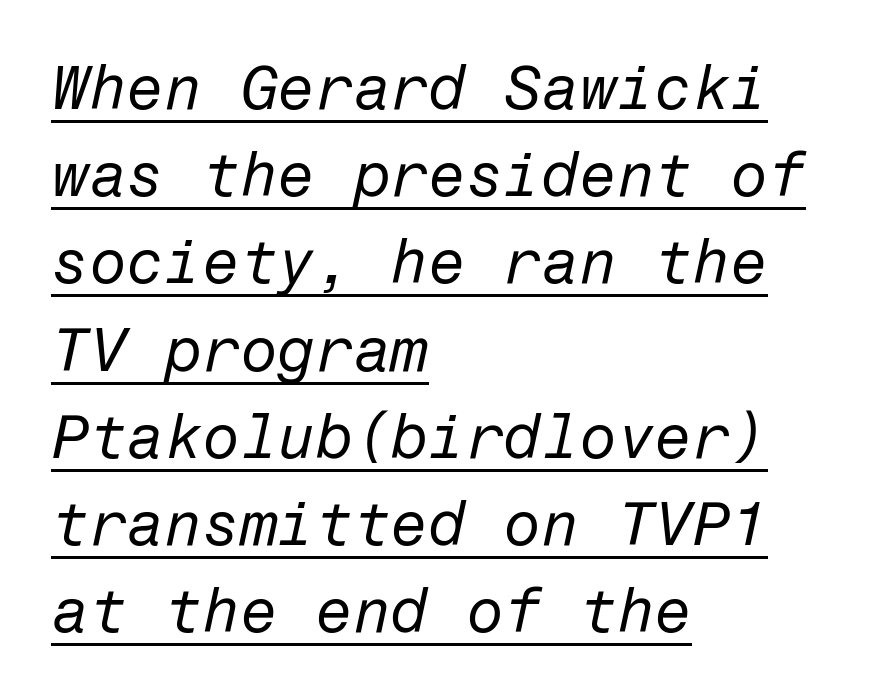
The weight would be labelled regular, book, light, or lighter still. Nothing unusual about the tracking: characters are spaced as the font intends. Slanted lettering throughout. Which margin do the lines hug? The left one — the right edge is uneven. Summary of vertical rhythm: regular, with standard interline spacing.
